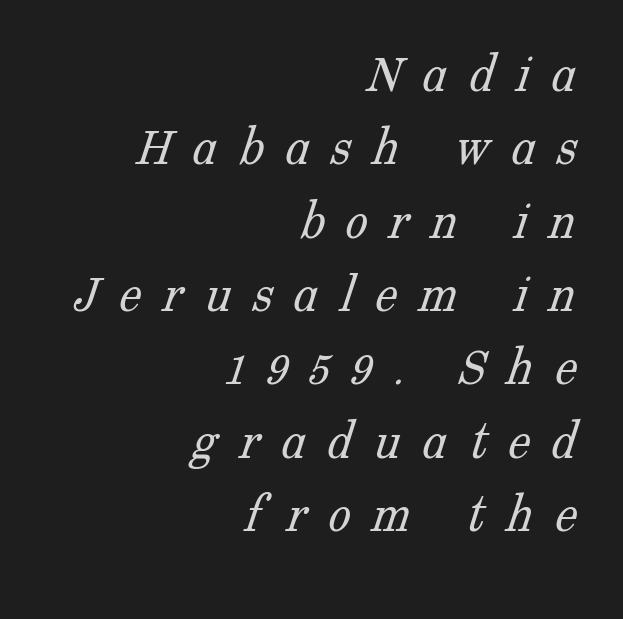
Q: Is the text bold? A: No.
Q: Is the typeface a serif or a sans-serif typeface? A: Serif.
Q: Is the text underlined? A: No.
Q: How is the paragraph aligned? A: Right-aligned.
Q: Is the spacing between letters normal or unusually wide? A: Unusually wide.
Q: Is the spacing between lines tight, normal or loose? A: Normal.
Q: Width (condensed, normal, or wide)? A: Normal.
Q: Stroke contrast? A: Low.
Q: x-height? A: Medium.
Q: Monospaced? A: No.
